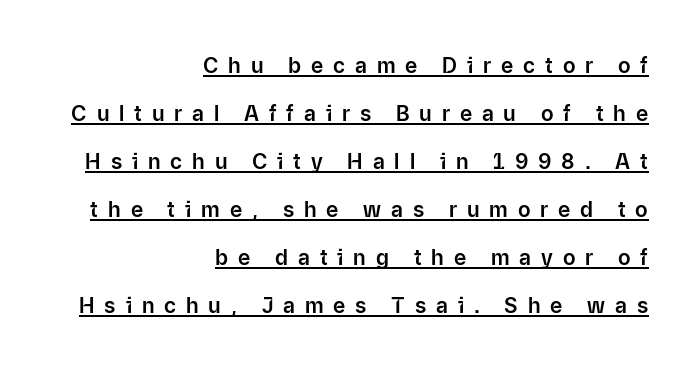
Q: Is the text italic (slanted)? A: No, it is upright.
Q: Is the text underlined? A: Yes.
Q: How is the paragraph aligned? A: Right-aligned.
Q: Is the spacing between letters normal or unusually wide? A: Unusually wide.
Q: Is the spacing between lines tight, normal or loose? A: Loose.
